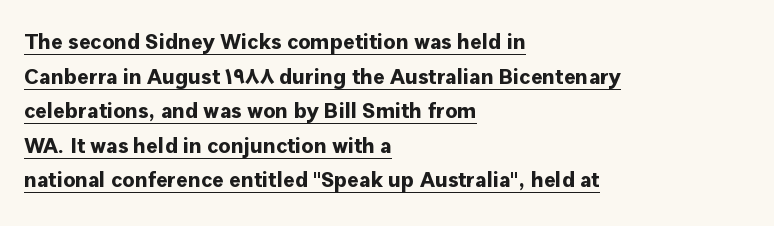
{"italic": "no", "bold": "yes", "underline": "yes", "align": "left", "line_spacing": "normal", "line_spacing_ratio": 1.57, "letter_spacing": "normal", "letter_spacing_em": 0.0, "glyph_px": 22}
